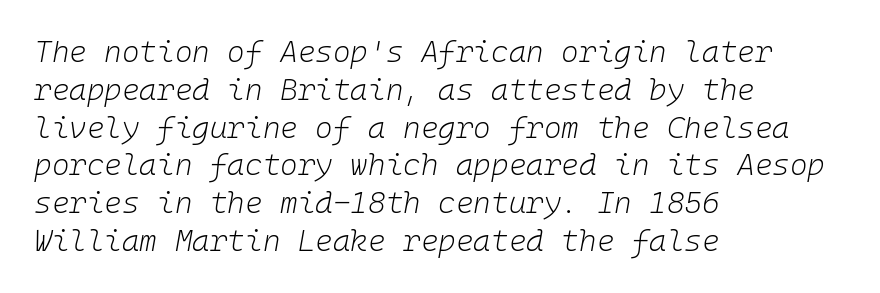
The image shows 30 px light type, italic (leaning right), monospaced; set left-aligned, normal line spacing (1.26x), normal letter spacing, not underlined; low stroke contrast and a medium x-height.
